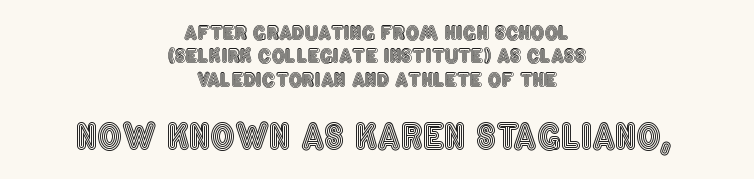
{"italic": "no", "width": "condensed", "x_height": "large", "monospaced": "no", "underline": "no", "align": "center", "line_spacing_ratio": 1.23, "letter_spacing": "normal", "letter_spacing_em": 0.0, "larger_block": "second", "size_ratio": 1.79, "glyph_px": 34}
